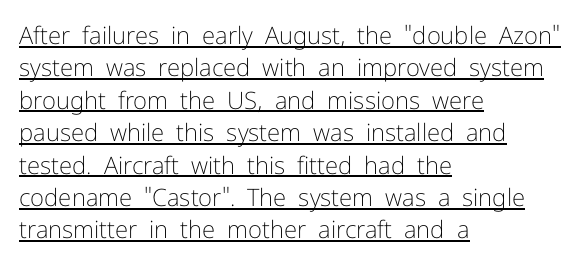
Q: Is the text bold? A: No.
Q: Is the text italic (slanted)? A: No, it is upright.
Q: Is the text underlined? A: Yes.
Q: How is the paragraph aligned? A: Left-aligned.
Q: Is the spacing between letters normal or unusually wide? A: Normal.
Q: Is the spacing between lines tight, normal or loose? A: Normal.
